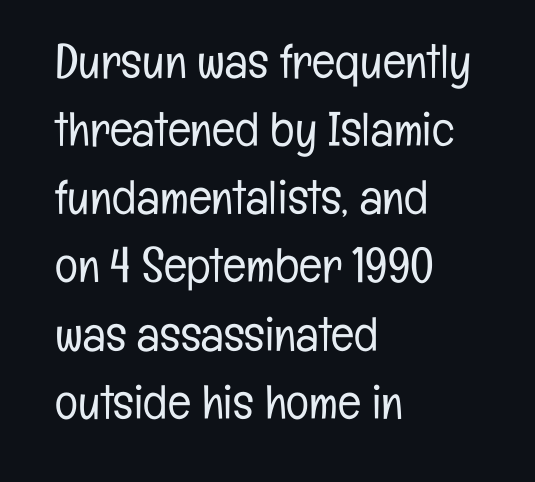
{"serif": "no", "italic": "no", "bold": "no", "weight": "light", "width": "condensed", "stroke_contrast": "low", "x_height": "medium", "monospaced": "no", "underline": "no", "align": "left", "line_spacing": "normal", "line_spacing_ratio": 1.42, "letter_spacing": "normal", "letter_spacing_em": 0.0, "glyph_px": 48}
